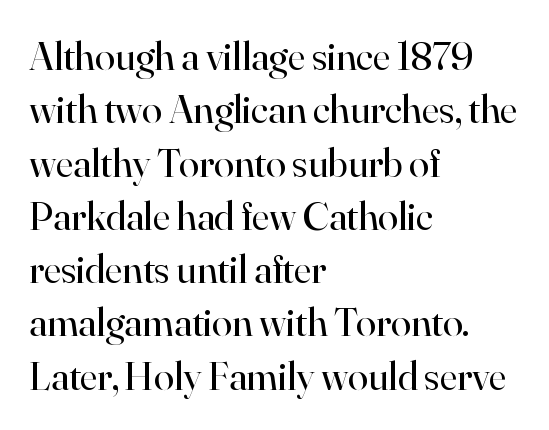
Honestly, there is no underline to notice here at all. The paragraph has a hard left edge and a soft right edge. This is the regular roman posture of the typeface. These glyphs show unthickened strokes, regular width or finer. Do the characters align in a grid? No, the font is proportional. A typesetter would call this leading conventional body-copy spacing.
